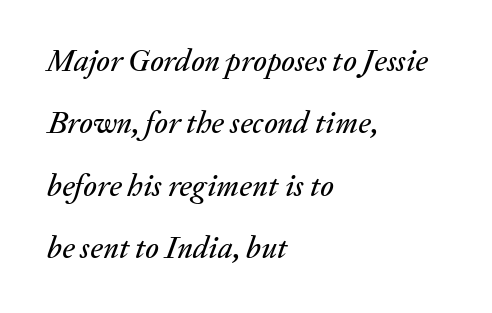
The image shows 31 px text type, italic (leaning right); set left-aligned, loose line spacing (2.01x), normal letter spacing, not underlined; medium stroke contrast and a medium x-height.
